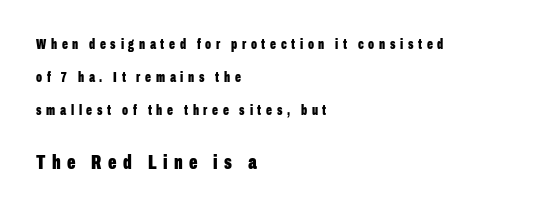
This rendering widens character spacing well past its baseline value. Horizontal alignment here is leftward, the default for most running prose. Weight: bold. Horizontal bands of white between lines are thick stripes. Clear beneath every line of the passage. Is there any slant? The stems are plumb.
